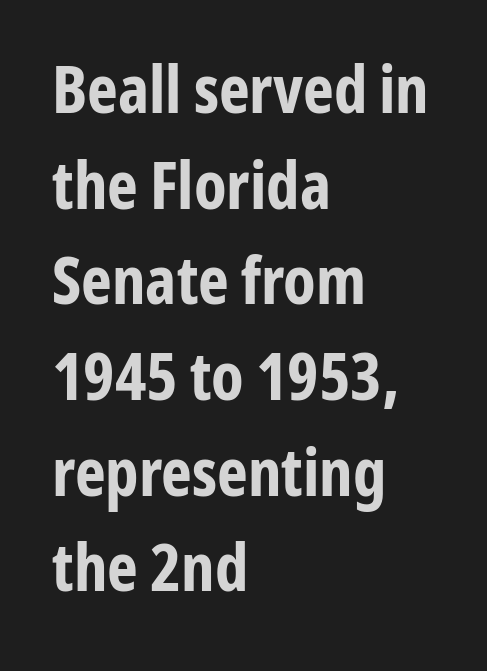
No italicization has been applied; the sample stays upright. The rendering uses natural spacing where letterforms have individual widths. Notice how descenders clear the ascenders below comfortably — that's standard leading. Underlining? Definitely not there.
